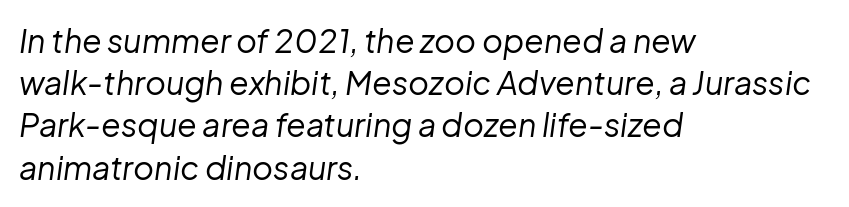
{"italic": "yes", "lean": "right", "slant_degrees": 8, "bold": "no", "weight": "regular", "width": "normal", "stroke_contrast": "low", "x_height": "medium", "monospaced": "no", "underline": "no", "align": "left", "line_spacing": "normal", "line_spacing_ratio": 1.32, "letter_spacing": "normal", "letter_spacing_em": 0.0, "glyph_px": 32}
